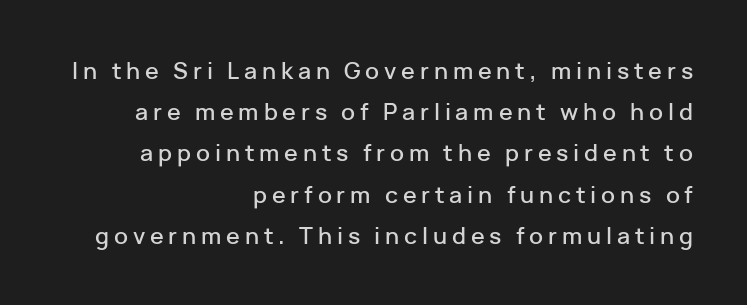
{"italic": "no", "underline": "no", "align": "right", "line_spacing_ratio": 1.79, "letter_spacing": "wide", "letter_spacing_em": 0.21, "glyph_px": 23}
